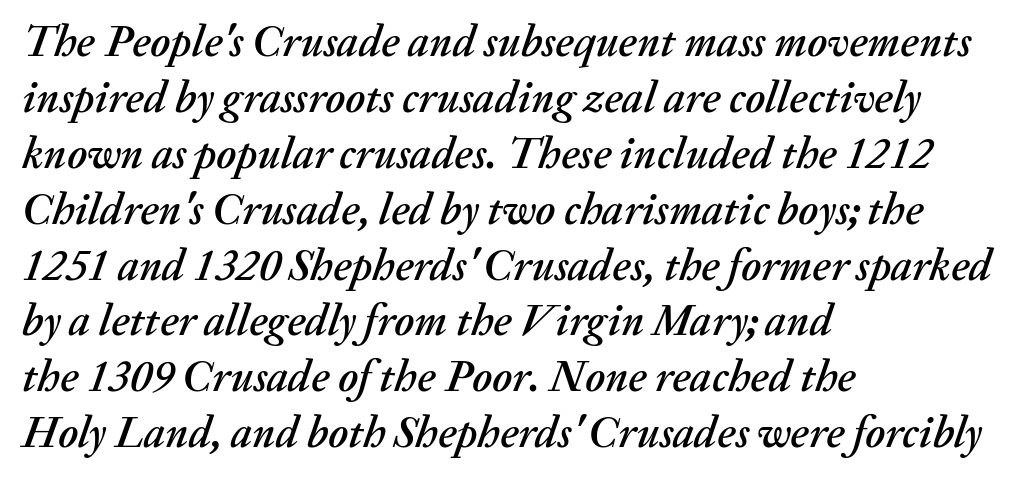
The image shows 44 px text type, italic (leaning right); set left-aligned, normal line spacing (1.27x), normal letter spacing, not underlined; medium stroke contrast and a medium x-height.
